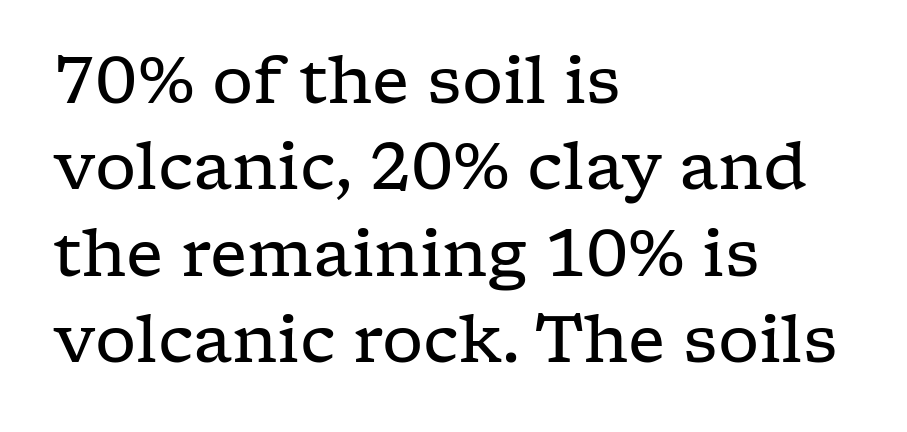
Q: Is the text bold? A: No.
Q: Is the text italic (slanted)? A: No, it is upright.
Q: Is the typeface a serif or a sans-serif typeface? A: Serif.
Q: Is the text underlined? A: No.
Q: How is the paragraph aligned? A: Left-aligned.
Q: Is the spacing between letters normal or unusually wide? A: Normal.
Q: Is the spacing between lines tight, normal or loose? A: Normal.
Q: Width (condensed, normal, or wide)? A: Wide.
Q: Stroke contrast? A: Low.
Q: x-height? A: Medium.
Q: Monospaced? A: No.
